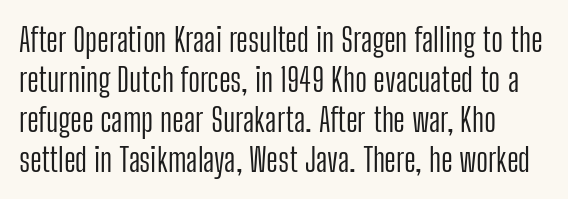
Here the designer chose a conventional face with non-uniform glyph widths. Letters have the restrained weight of plain body copy at most. Honestly, there is no underline to notice here at all. Tracking value appears to be zero — textbook default spacing. Look at the bottom of the vertical strokes: they stop flat, with no serifs. Characters remain perfectly vertical along every line.
